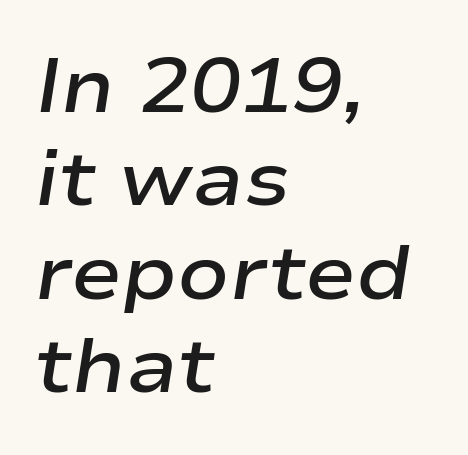
{"italic": "yes", "lean": "right", "slant_degrees": 9, "bold": "semi", "weight": "semibold", "width": "wide", "stroke_contrast": "low", "x_height": "medium", "monospaced": "no", "underline": "no", "align": "left", "line_spacing_ratio": 1.23, "letter_spacing": "normal", "letter_spacing_em": 0.0, "glyph_px": 76}
